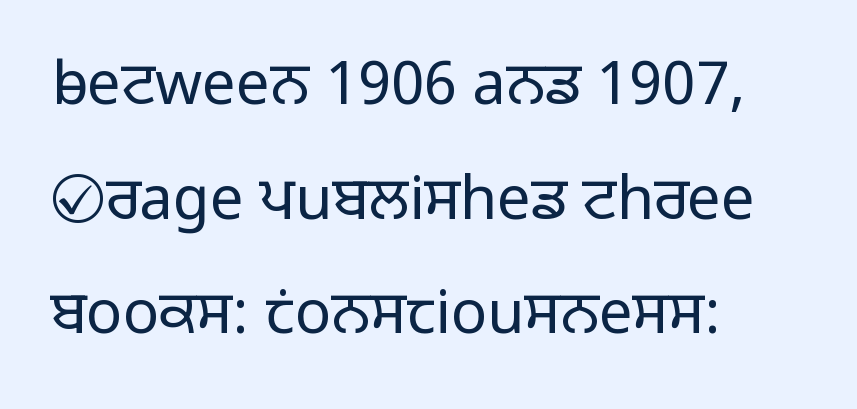
The letters stand upright; this is a roman face. A typesetter would call this proportional, since set widths differ per character. A student would call this left alignment; a typographer would say flush left, rag right. The letters carry no serifs — their stems end cleanly without finishing strokes. The passage shown stacks its lines with a broad gap.
